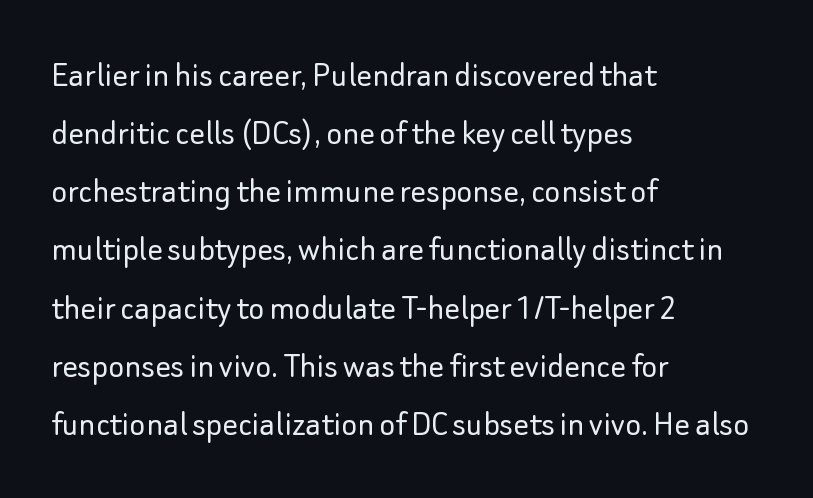
The image shows 38 px light sans-serif type, upright; set left-aligned, normal line spacing (1.53x), normal letter spacing, not underlined; low stroke contrast and a small x-height.
